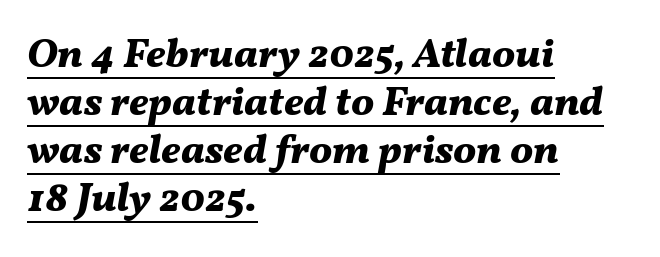
Q: Is the text bold? A: Yes.
Q: Is the text italic (slanted)? A: Yes, it leans right by about 11 degrees.
Q: Is the text underlined? A: Yes.
Q: How is the paragraph aligned? A: Left-aligned.
Q: Is the spacing between letters normal or unusually wide? A: Normal.
Q: Width (condensed, normal, or wide)? A: Normal.
Q: Stroke contrast? A: Medium.
Q: x-height? A: Medium.
Q: Monospaced? A: No.
